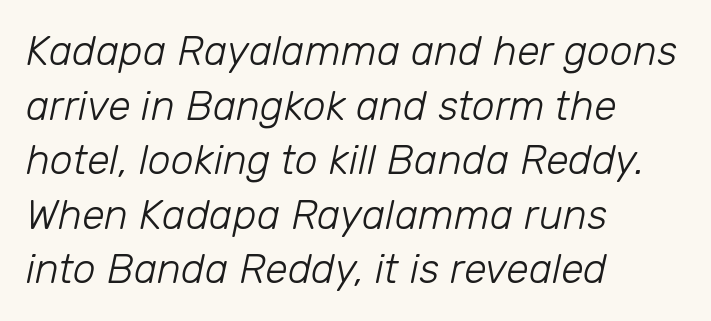
Q: Is the text bold? A: No.
Q: Is the text italic (slanted)? A: Yes, it leans right by about 12 degrees.
Q: Is the text underlined? A: No.
Q: How is the paragraph aligned? A: Left-aligned.
Q: Is the spacing between letters normal or unusually wide? A: Normal.
Q: Is the spacing between lines tight, normal or loose? A: Normal.
Q: Width (condensed, normal, or wide)? A: Normal.
Q: Stroke contrast? A: Low.
Q: x-height? A: Medium.
Q: Monospaced? A: No.
